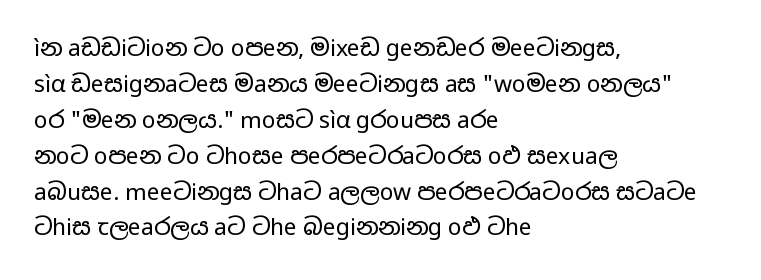
{"italic": "no", "bold": "no", "underline": "no", "align": "left", "line_spacing": "normal", "line_spacing_ratio": 1.56, "letter_spacing": "normal", "letter_spacing_em": 0.0, "glyph_px": 23}
